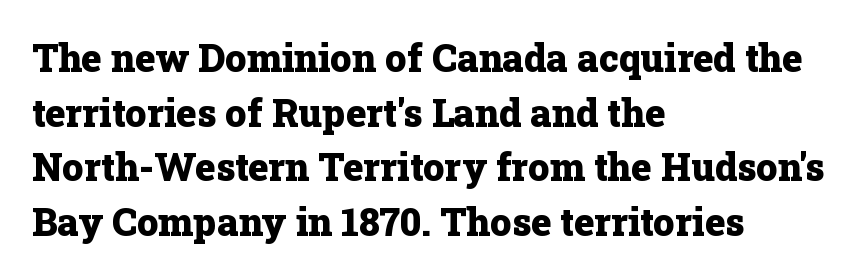
The font's upright variant was chosen for this text. Do the characters align in a grid? No, the font is proportional. Old-style or modern, the face here clearly has serifs. The lines are quadded left.
